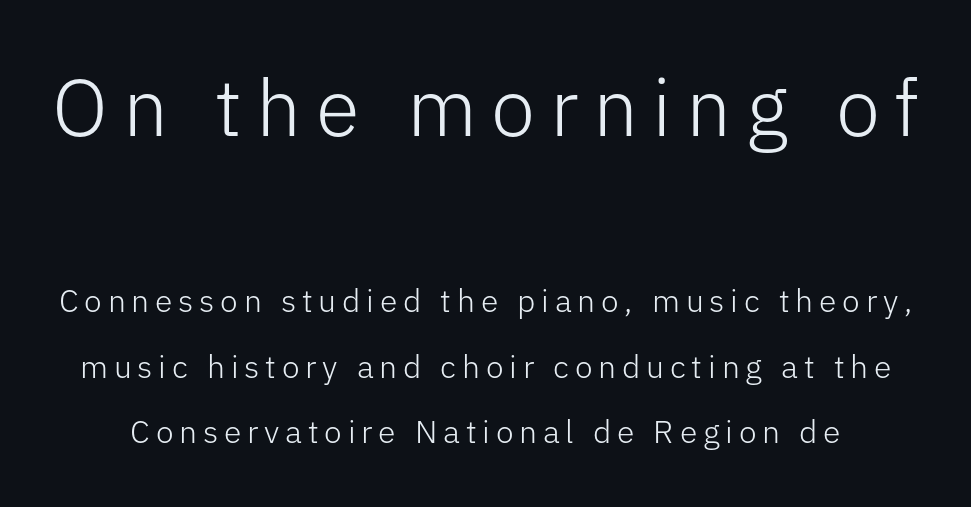
{"serif": "no", "italic": "no", "bold": "no", "weight": "light", "width": "normal", "stroke_contrast": "low", "x_height": "medium", "monospaced": "no", "underline": "no", "line_spacing": "loose", "line_spacing_ratio": 2.05, "larger_block": "first", "size_ratio": 2.5, "glyph_px": 80}
